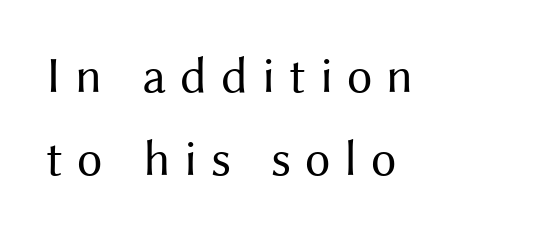
These lines were composed using upright roman letters. The words here are not underlined. Type style note: lacks serifs. The rendering uses natural spacing where letterforms have individual widths. The typesetting does not lean heavy: it is not bold. Line beginnings align vertically; line endings do not.
